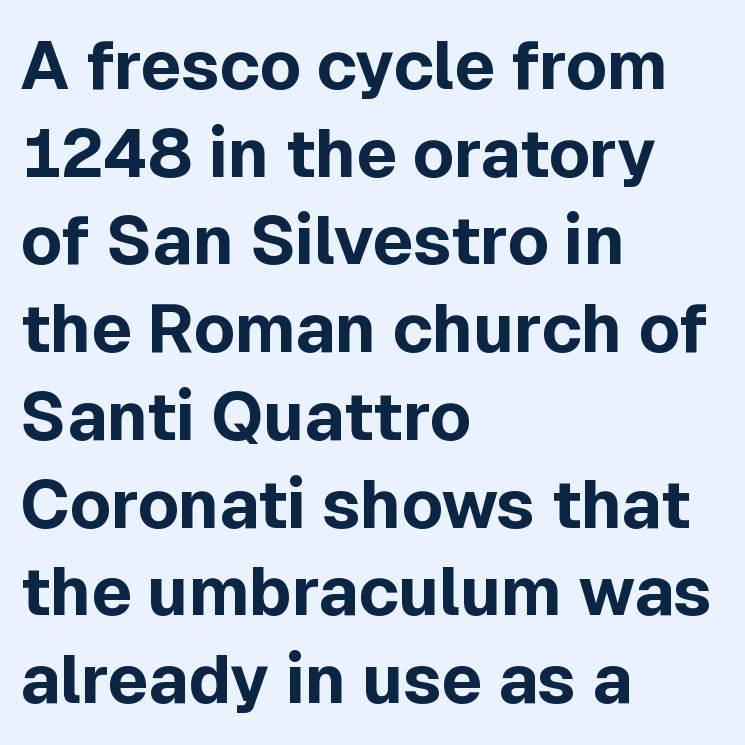
Descender tails drop into unmarked territory. The font is running at its bold setting. The rendering anchors every line to the left-hand side. Designer's note — italics off, roman on.
